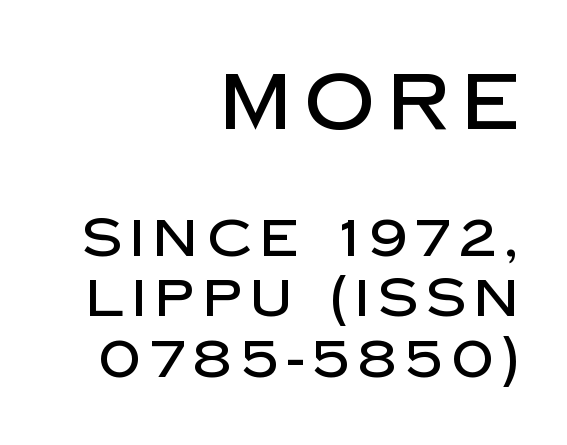
Q: Is the text italic (slanted)? A: No, it is upright.
Q: Is the typeface a serif or a sans-serif typeface? A: Sans-serif.
Q: Is the text underlined? A: No.
Q: How is the paragraph aligned? A: Right-aligned.
Q: Which block of text is set in a larger size, the first (top) or the second (bottom)? A: The first (top) one.
Q: Width (condensed, normal, or wide)? A: Normal.
Q: Stroke contrast? A: Low.
Q: x-height? A: Large.
Q: Monospaced? A: No.
